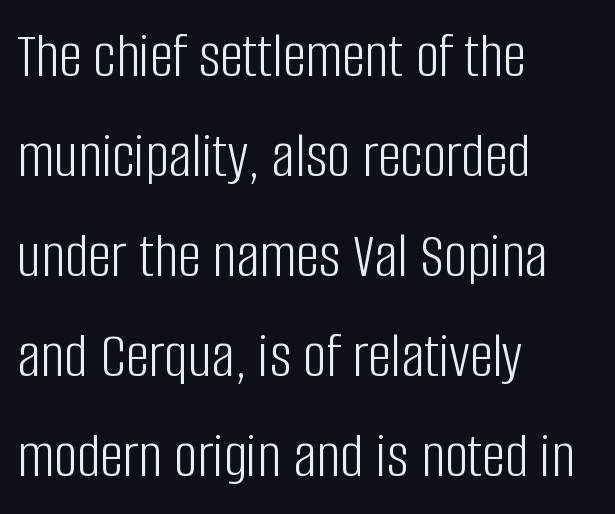
{"serif": "no", "italic": "no", "bold": "no", "weight": "light", "width": "condensed", "stroke_contrast": "low", "x_height": "large", "monospaced": "no", "underline": "no", "align": "left", "line_spacing": "normal", "line_spacing_ratio": 1.54, "letter_spacing": "normal", "letter_spacing_em": 0.0, "glyph_px": 65}
